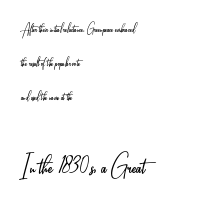
Look at the tracking — it's just the regular setting, nothing added. What's the leading like? Stretched, with rows far apart. Lines of text with bare space underneath. The strokes are not fattened; the text isn't bold. Each letter keeps its own natural width here, so spacing adapts to shape.
